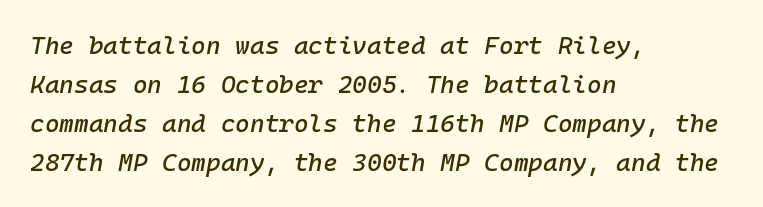
{"italic": "yes", "lean": "right", "slant_degrees": 10, "underline": "no", "align": "left", "line_spacing": "normal", "line_spacing_ratio": 1.56, "letter_spacing": "normal", "letter_spacing_em": 0.0, "glyph_px": 25}
